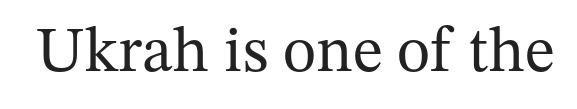
The image shows 64 px regular-weight serif type, upright; set normal letter spacing, not underlined; medium stroke contrast and a medium x-height.
